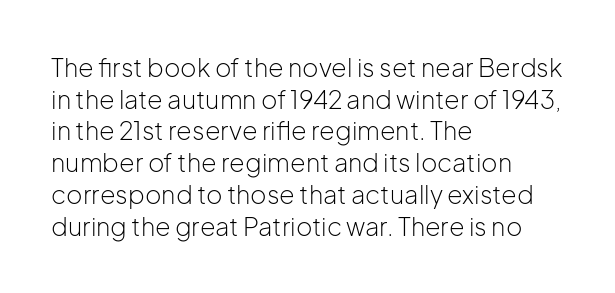
The characters are drawn with everyday or finer stroke widths. The string is rendered with underlining switched off. Leading matches the norm, producing a regular column. This sample uses plain, unmodified letter spacing.
